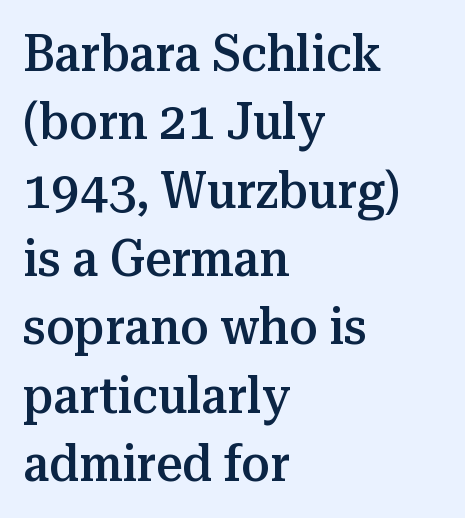
{"serif": "yes", "italic": "no", "bold": "semi", "weight": "semibold", "width": "normal", "stroke_contrast": "medium", "x_height": "medium", "monospaced": "no", "underline": "no", "align": "left", "line_spacing": "normal", "line_spacing_ratio": 1.34, "letter_spacing": "normal", "letter_spacing_em": 0.0, "glyph_px": 51}
